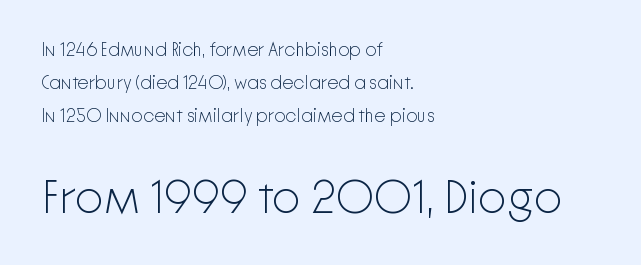
Q: Is the text bold? A: No.
Q: Is the text italic (slanted)? A: No, it is upright.
Q: Is the typeface a serif or a sans-serif typeface? A: Sans-serif.
Q: Is the text underlined? A: No.
Q: How is the paragraph aligned? A: Left-aligned.
Q: Is the spacing between letters normal or unusually wide? A: Normal.
Q: Which block of text is set in a larger size, the first (top) or the second (bottom)? A: The second (bottom) one.
Q: Width (condensed, normal, or wide)? A: Normal.
Q: Stroke contrast? A: Low.
Q: x-height? A: Medium.
Q: Monospaced? A: No.
